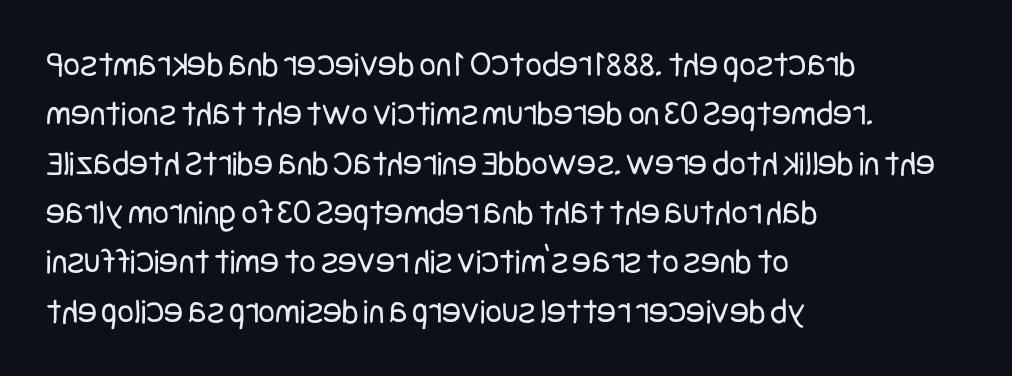
Note: no serifs on the glyphs. Quick note: underline off. The lettering holds an erect, upright posture throughout. The rendering keeps characters at their native spacing. Every row of glyphs begins at an identical x-position on the left.
